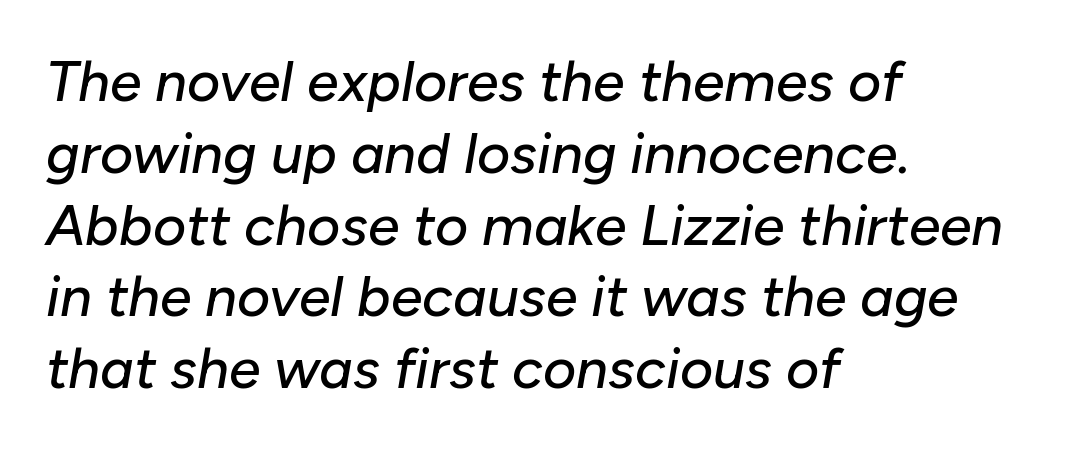
Q: Is the text italic (slanted)? A: Yes, it leans right by about 10 degrees.
Q: Is the text underlined? A: No.
Q: How is the paragraph aligned? A: Left-aligned.
Q: Is the spacing between letters normal or unusually wide? A: Normal.
Q: Is the spacing between lines tight, normal or loose? A: Normal.
Q: Width (condensed, normal, or wide)? A: Normal.
Q: Stroke contrast? A: Low.
Q: x-height? A: Medium.
Q: Monospaced? A: No.
